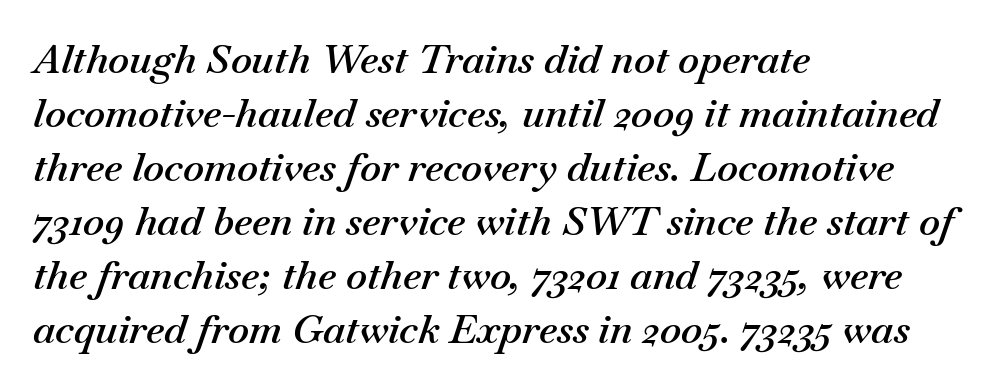
Q: Is the text bold? A: Semi-bold.
Q: Is the text italic (slanted)? A: Yes, it leans right by about 18 degrees.
Q: Is the text underlined? A: No.
Q: How is the paragraph aligned? A: Left-aligned.
Q: Is the spacing between letters normal or unusually wide? A: Normal.
Q: Is the spacing between lines tight, normal or loose? A: Normal.
Q: Width (condensed, normal, or wide)? A: Normal.
Q: Stroke contrast? A: Medium.
Q: x-height? A: Small.
Q: Monospaced? A: No.
